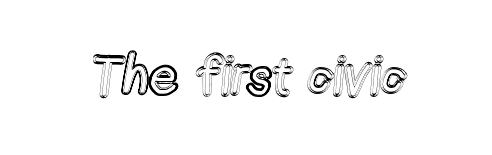
Q: Is the text italic (slanted)? A: Yes.
Q: Is the text underlined? A: No.
Q: Is the spacing between letters normal or unusually wide? A: Normal.
Q: Width (condensed, normal, or wide)? A: Condensed.
Q: x-height? A: Medium.
Q: Monospaced? A: No.
